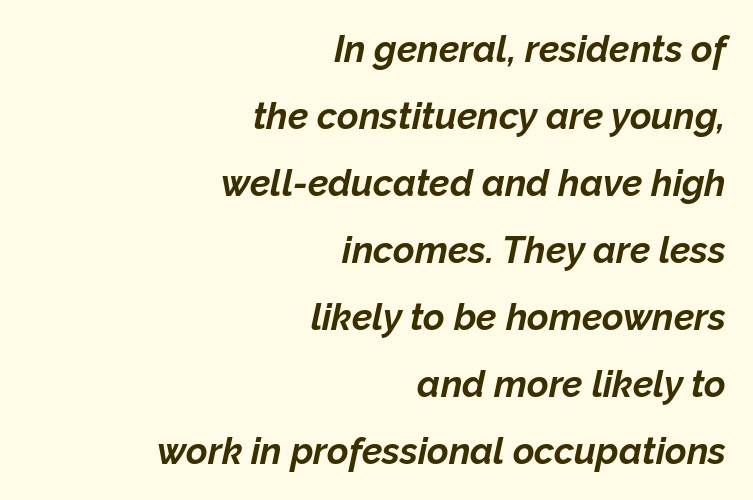
Q: Is the text bold? A: Yes.
Q: Is the text italic (slanted)? A: Yes, it leans right by about 12 degrees.
Q: Is the text underlined? A: No.
Q: How is the paragraph aligned? A: Right-aligned.
Q: Is the spacing between letters normal or unusually wide? A: Normal.
Q: Width (condensed, normal, or wide)? A: Normal.
Q: Stroke contrast? A: Low.
Q: x-height? A: Medium.
Q: Monospaced? A: No.
